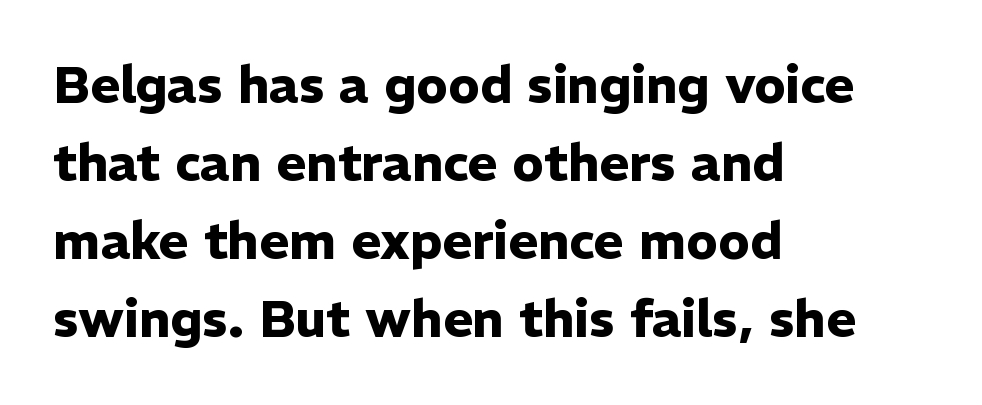
Q: Is the text bold? A: Yes.
Q: Is the text italic (slanted)? A: No, it is upright.
Q: Is the typeface a serif or a sans-serif typeface? A: Sans-serif.
Q: Is the text underlined? A: No.
Q: How is the paragraph aligned? A: Left-aligned.
Q: Is the spacing between letters normal or unusually wide? A: Normal.
Q: Is the spacing between lines tight, normal or loose? A: Normal.
Q: Width (condensed, normal, or wide)? A: Normal.
Q: Stroke contrast? A: Low.
Q: x-height? A: Medium.
Q: Monospaced? A: No.
